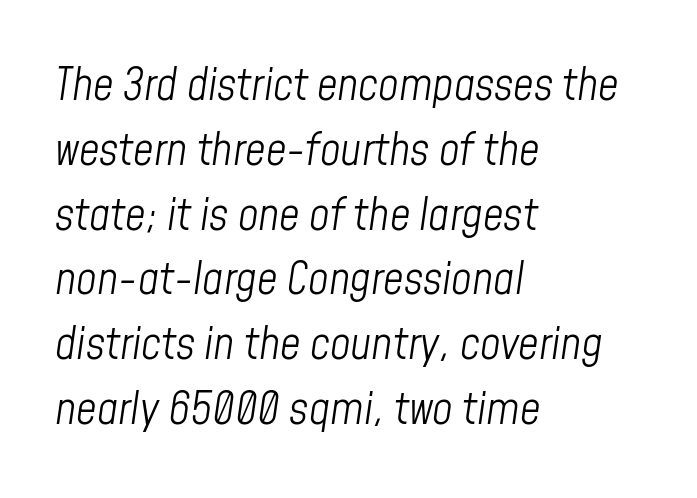
Q: Is the text bold? A: No.
Q: Is the text italic (slanted)? A: Yes, it leans right by about 8 degrees.
Q: Is the text underlined? A: No.
Q: How is the paragraph aligned? A: Left-aligned.
Q: Is the spacing between letters normal or unusually wide? A: Normal.
Q: Is the spacing between lines tight, normal or loose? A: Normal.
Q: Width (condensed, normal, or wide)? A: Condensed.
Q: Stroke contrast? A: Low.
Q: x-height? A: Medium.
Q: Monospaced? A: No.
